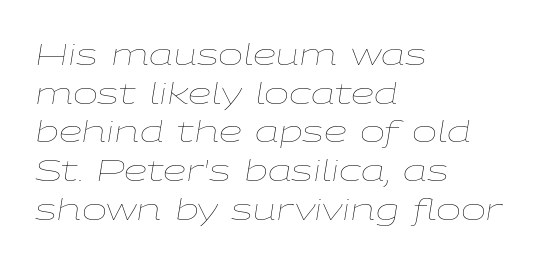
Is this a fixed-width face? No — the glyphs have proportional, varying widths. Each line starts at the same left margin while the right side varies. Yep, that's italic — everything's leaning. Clear beneath every line of the passage.
